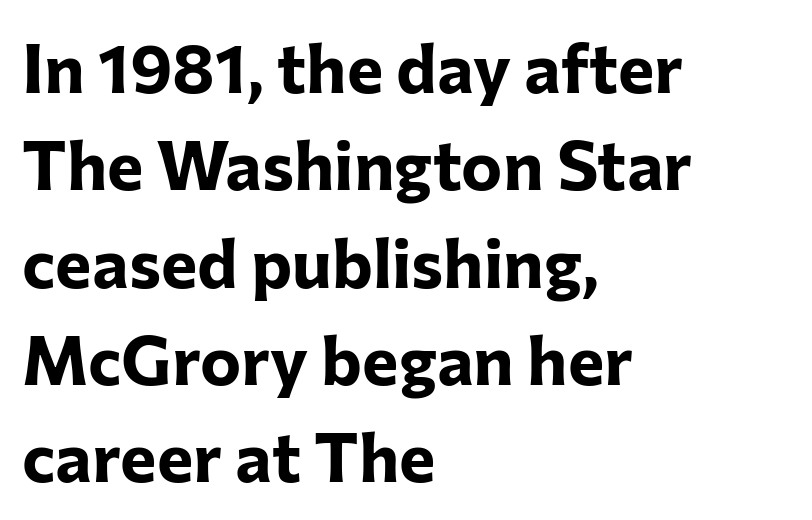
Q: Is the text bold? A: Yes.
Q: Is the text italic (slanted)? A: No, it is upright.
Q: Is the typeface a serif or a sans-serif typeface? A: Sans-serif.
Q: Is the text underlined? A: No.
Q: How is the paragraph aligned? A: Left-aligned.
Q: Is the spacing between letters normal or unusually wide? A: Normal.
Q: Is the spacing between lines tight, normal or loose? A: Normal.
Q: Width (condensed, normal, or wide)? A: Normal.
Q: Stroke contrast? A: Low.
Q: x-height? A: Medium.
Q: Monospaced? A: No.
